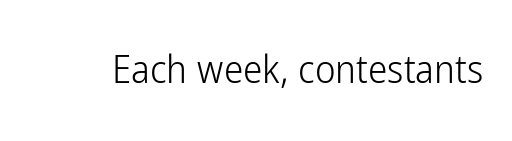
The image shows 39 px light, condensed sans-serif type, upright; set normal letter spacing, not underlined; low stroke contrast and a medium x-height.
